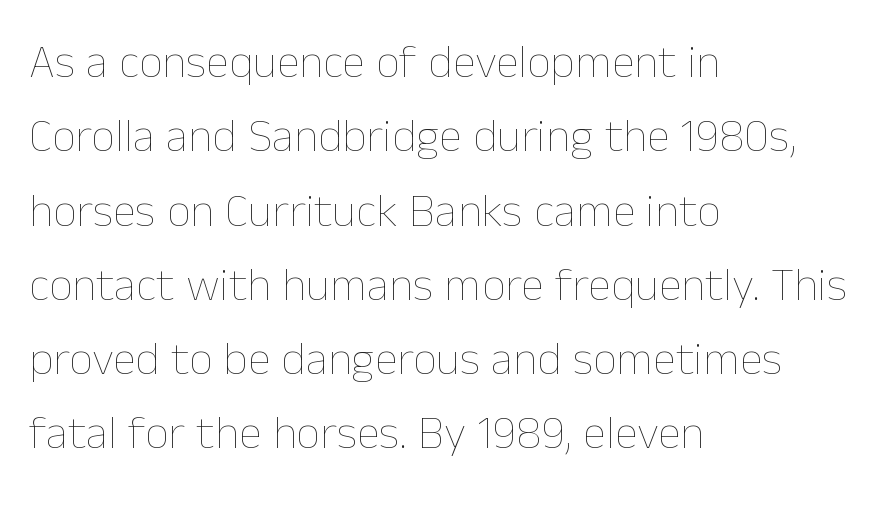
The image shows 47 px thin type, upright; set left-aligned, normal line spacing (1.58x), normal letter spacing, not underlined; low stroke contrast and a medium x-height.
